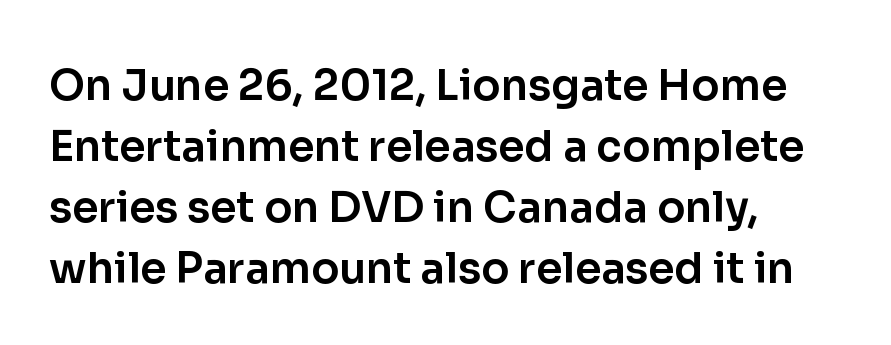
Q: Is the text italic (slanted)? A: No, it is upright.
Q: Is the typeface a serif or a sans-serif typeface? A: Sans-serif.
Q: Is the text underlined? A: No.
Q: How is the paragraph aligned? A: Left-aligned.
Q: Is the spacing between letters normal or unusually wide? A: Normal.
Q: Is the spacing between lines tight, normal or loose? A: Normal.
Q: Width (condensed, normal, or wide)? A: Normal.
Q: Stroke contrast? A: Low.
Q: x-height? A: Medium.
Q: Monospaced? A: No.
